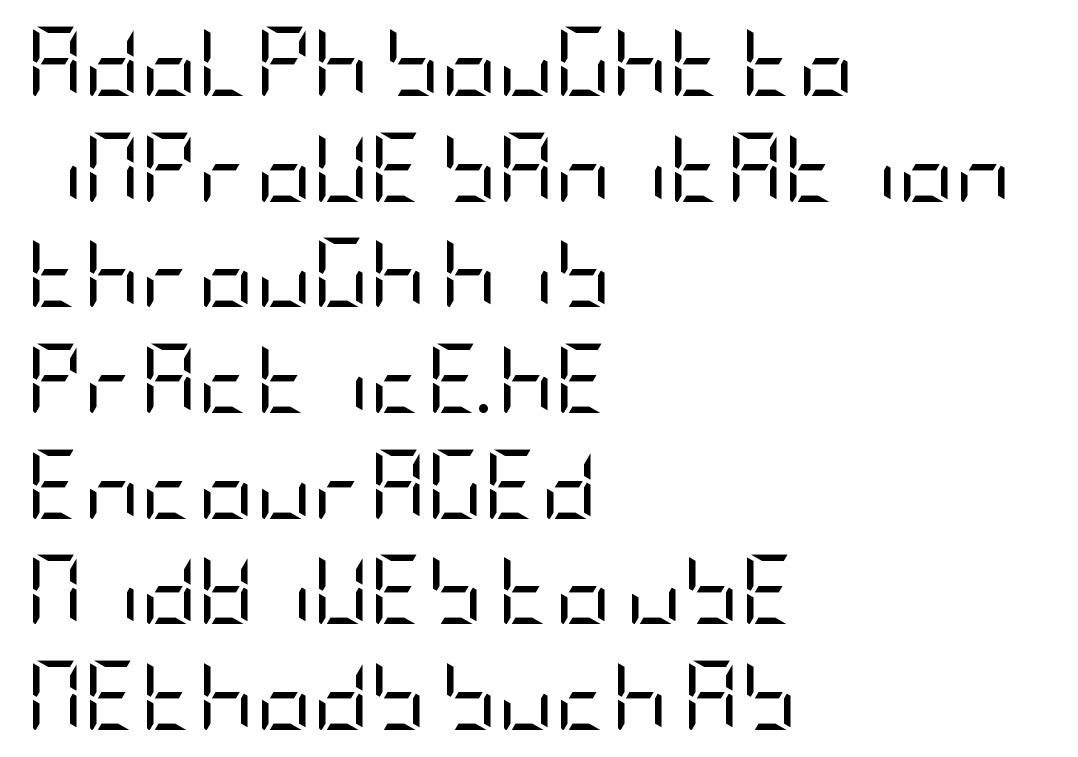
The specimen omits any rule beneath the text block's lines. These lines were composed using upright roman letters. Is the letter spacing exaggerated? No — it looks like the ordinary default. The rendering shows plain stroke endings on the letterforms — a sans-serif design. The setting favours the left margin, as ordinary paragraphs usually do. The designer left line spacing at the default.
